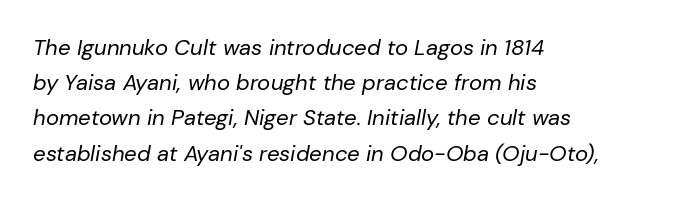
Q: Is the text bold? A: No.
Q: Is the text italic (slanted)? A: Yes, it leans right by about 10 degrees.
Q: Is the text underlined? A: No.
Q: How is the paragraph aligned? A: Left-aligned.
Q: Is the spacing between letters normal or unusually wide? A: Normal.
Q: Is the spacing between lines tight, normal or loose? A: Normal.
